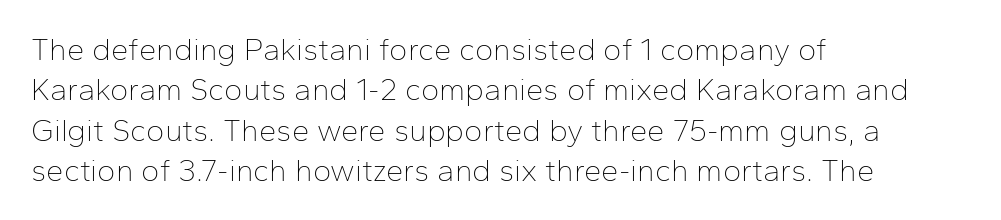
{"serif": "no", "italic": "no", "bold": "no", "weight": "thin", "width": "normal", "stroke_contrast": "low", "x_height": "medium", "monospaced": "no", "underline": "no", "align": "left", "line_spacing": "normal", "line_spacing_ratio": 1.3, "letter_spacing": "normal", "letter_spacing_em": 0.0, "glyph_px": 31}
